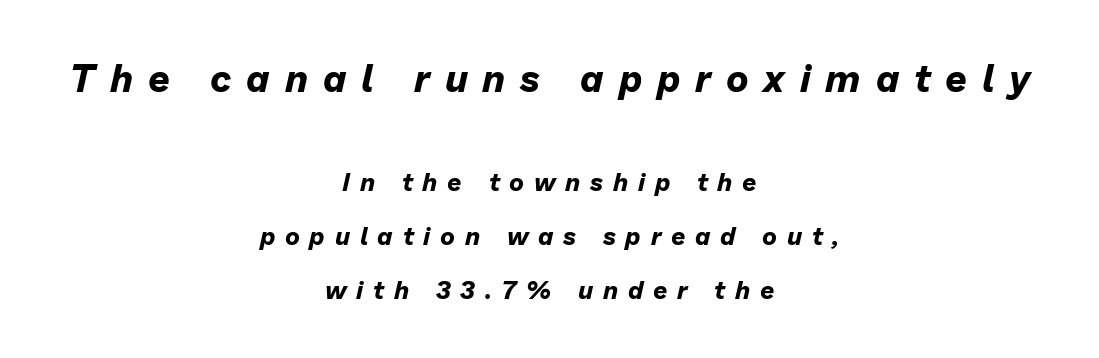
The image shows 38 px bold type, italic (leaning right); set centered, loose line spacing (2.15x), unusually wide letter spacing (+0.39 em), not underlined; the first (top) block is 1.52x larger; low stroke contrast and a medium x-height.
